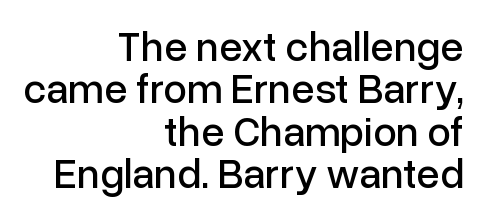
The image shows 42 px sans-serif type, upright; set right-aligned, tight line spacing (1.01x), normal letter spacing, not underlined; low stroke contrast and a medium x-height.
